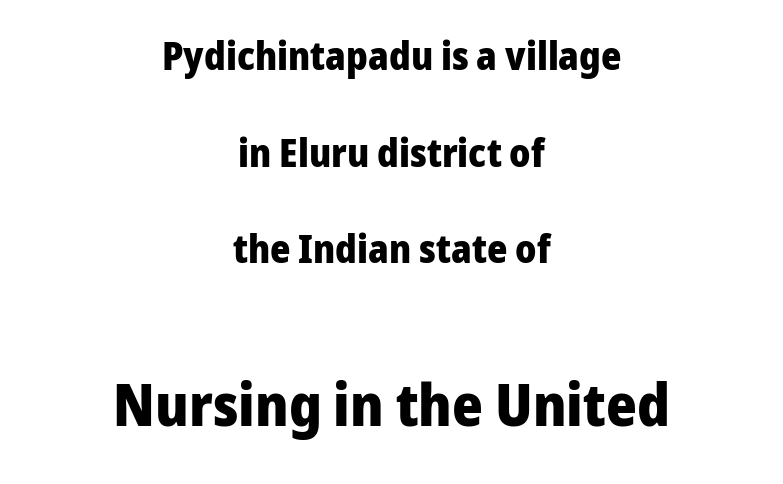
{"serif": "no", "italic": "no", "bold": "yes", "weight": "heavy", "width": "normal", "stroke_contrast": "low", "x_height": "medium", "monospaced": "no", "underline": "no", "align": "center", "line_spacing": "loose", "line_spacing_ratio": 2.48, "letter_spacing": "normal", "letter_spacing_em": 0.0, "larger_block": "second", "size_ratio": 1.51, "glyph_px": 59}
